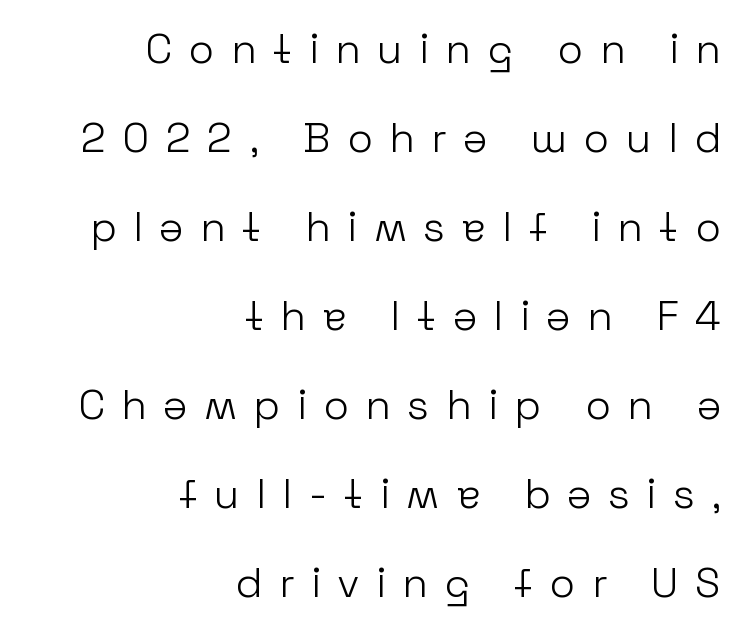
{"serif": "no", "italic": "no", "bold": "no", "weight": "light", "width": "normal", "stroke_contrast": "low", "x_height": "medium", "monospaced": "no", "underline": "no", "align": "right", "line_spacing": "loose", "line_spacing_ratio": 2.12, "letter_spacing": "wide", "letter_spacing_em": 0.39, "glyph_px": 42}
